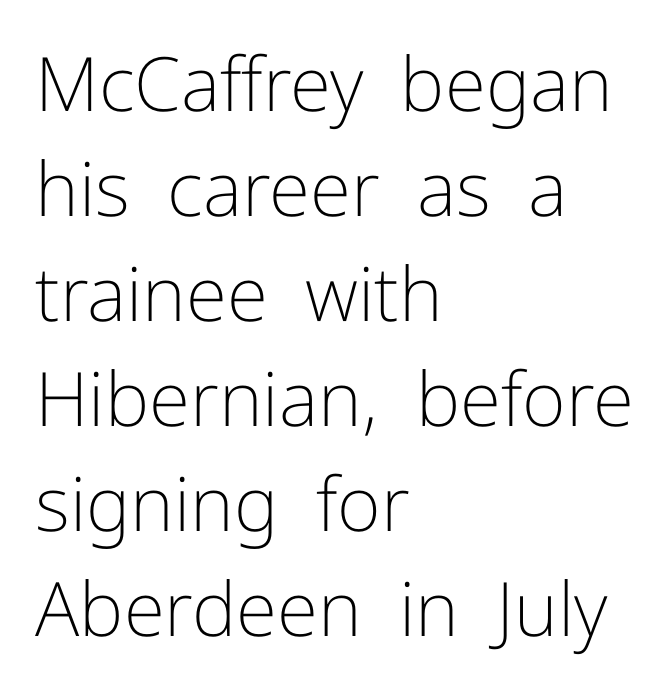
Is the letter spacing exaggerated? No — it looks like the ordinary default. The ragged edge is on the right, which tells us the setting is flush left. Ascenders rise straight up at ninety degrees. Quick note: interline space is typical.
